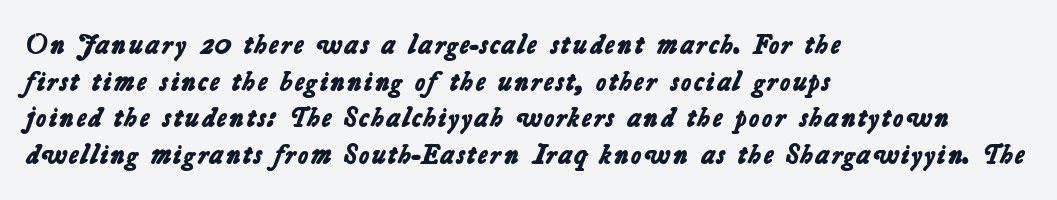
Q: Is the text bold? A: Yes.
Q: Is the typeface a serif or a sans-serif typeface? A: Sans-serif.
Q: Is the text underlined? A: No.
Q: How is the paragraph aligned? A: Left-aligned.
Q: Is the spacing between letters normal or unusually wide? A: Normal.
Q: Is the spacing between lines tight, normal or loose? A: Normal.
Q: Width (condensed, normal, or wide)? A: Normal.
Q: Stroke contrast? A: Low.
Q: x-height? A: Medium.
Q: Monospaced? A: No.
